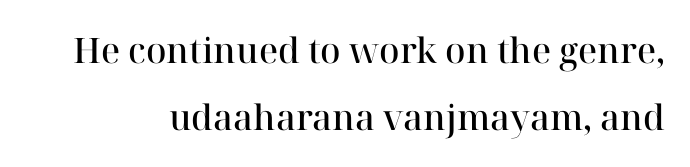
{"serif": "yes", "italic": "no", "bold": "semi", "weight": "semibold", "width": "normal", "stroke_contrast": "high", "x_height": "medium", "monospaced": "no", "underline": "no", "line_spacing": "loose", "line_spacing_ratio": 1.92, "letter_spacing": "normal", "letter_spacing_em": 0.0, "glyph_px": 35}
